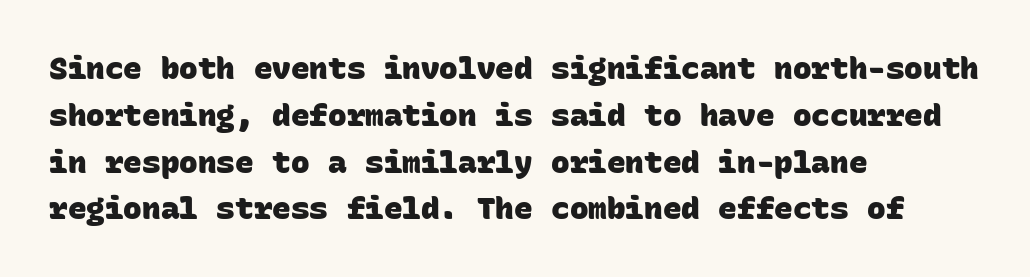
Q: Is the text bold? A: Yes.
Q: Is the typeface a serif or a sans-serif typeface? A: Sans-serif.
Q: Is the text underlined? A: No.
Q: How is the paragraph aligned? A: Left-aligned.
Q: Is the spacing between letters normal or unusually wide? A: Normal.
Q: Is the spacing between lines tight, normal or loose? A: Normal.
Q: Width (condensed, normal, or wide)? A: Normal.
Q: Stroke contrast? A: Low.
Q: x-height? A: Large.
Q: Monospaced? A: Yes.
